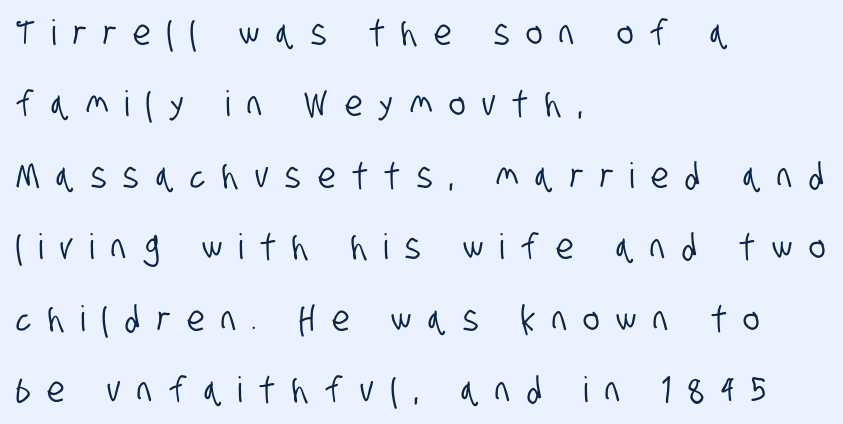
Q: Is the typeface a serif or a sans-serif typeface? A: Sans-serif.
Q: Is the text underlined? A: No.
Q: How is the paragraph aligned? A: Left-aligned.
Q: Is the spacing between letters normal or unusually wide? A: Unusually wide.
Q: Is the spacing between lines tight, normal or loose? A: Loose.
Q: Width (condensed, normal, or wide)? A: Condensed.
Q: Stroke contrast? A: Low.
Q: x-height? A: Large.
Q: Monospaced? A: No.
